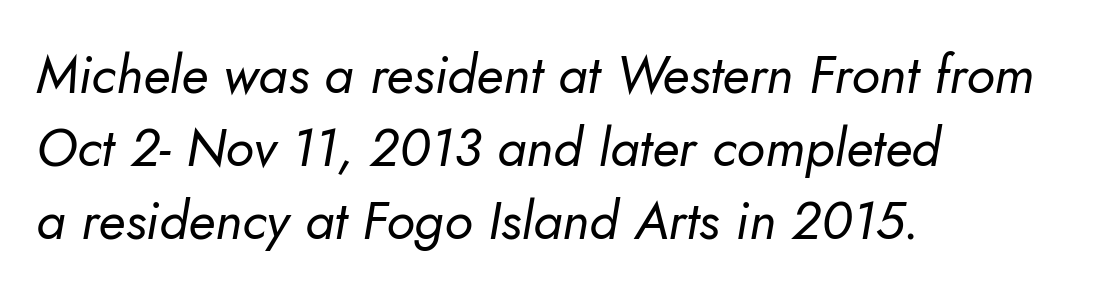
{"serif": "no", "bold": "no", "weight": "regular", "width": "normal", "stroke_contrast": "low", "x_height": "small", "monospaced": "no", "underline": "no", "align": "left", "line_spacing": "normal", "line_spacing_ratio": 1.38, "letter_spacing": "normal", "letter_spacing_em": 0.0, "glyph_px": 53}
